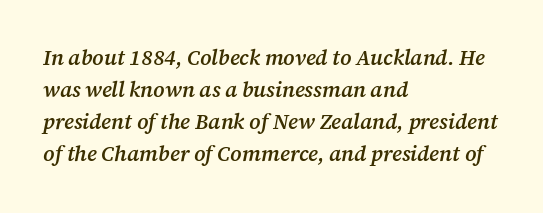
Italic: yes, the glyphs are oblique. Teacher's note: observe the even left margin — that is flush-left alignment. A bit beefed up — I'd call it semibold rather than bold. No extra tracking has been applied to these lines. The designer left line spacing at the default. Descenders hang freely into open space.
